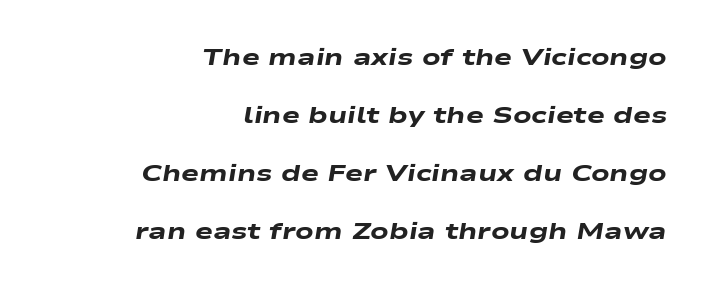
{"italic": "yes", "lean": "right", "slant_degrees": 9, "bold": "yes", "underline": "no", "align": "right", "line_spacing": "loose", "line_spacing_ratio": 2.41, "letter_spacing": "normal", "letter_spacing_em": 0.0, "glyph_px": 24}
